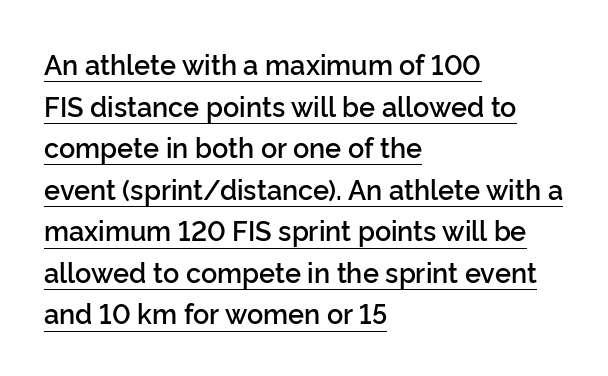
No extra tracking has been applied to these lines. The lettering holds an erect, upright posture throughout. Has an underline been added? It has. In terms of leading, this rendering sits right in the middle.
